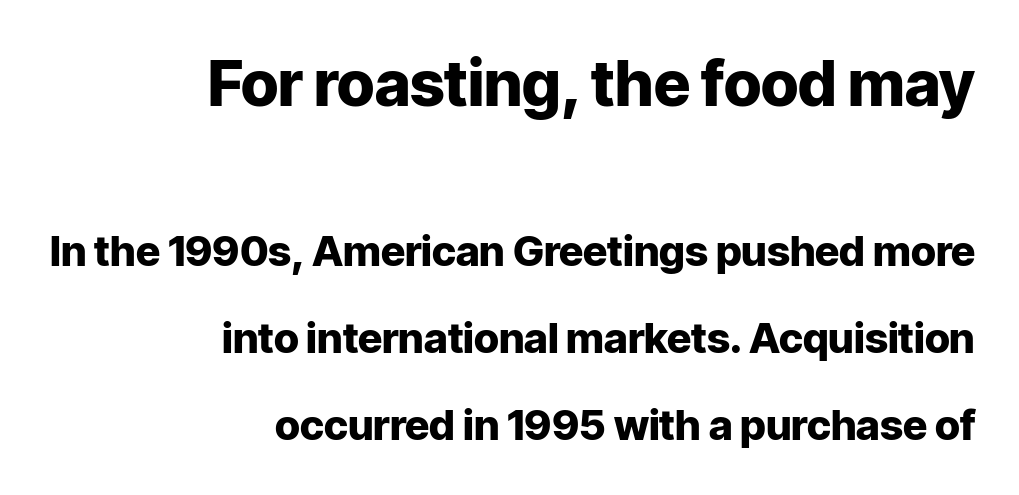
The image shows 63 px heavy sans-serif type, upright; set right-aligned, loose line spacing (2.07x), normal letter spacing, not underlined; the first (top) block is 1.5x larger; low stroke contrast and a medium x-height.
